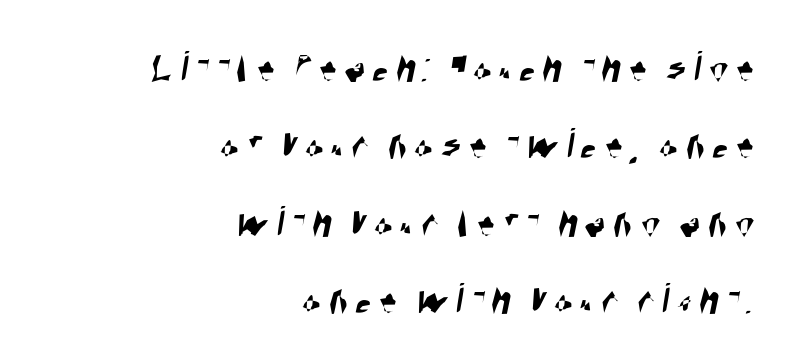
Q: Is the typeface a serif or a sans-serif typeface? A: Sans-serif.
Q: Is the text underlined? A: No.
Q: How is the paragraph aligned? A: Right-aligned.
Q: Width (condensed, normal, or wide)? A: Condensed.
Q: Stroke contrast? A: High.
Q: x-height? A: Large.
Q: Monospaced? A: No.
